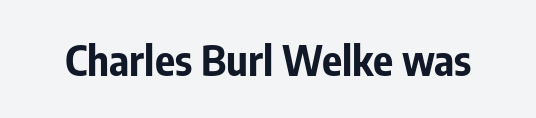
The image shows 42 px bold, condensed sans-serif type, upright; set normal letter spacing, not underlined; low stroke contrast and a medium x-height.
